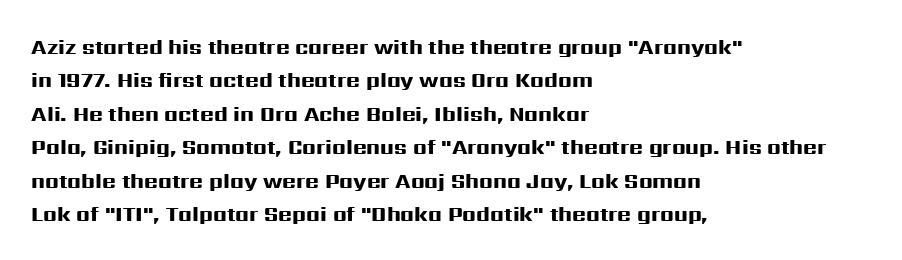
{"italic": "no", "bold": "yes", "underline": "no", "align": "left", "line_spacing": "normal", "line_spacing_ratio": 1.59, "letter_spacing": "normal", "letter_spacing_em": 0.0, "glyph_px": 21}
